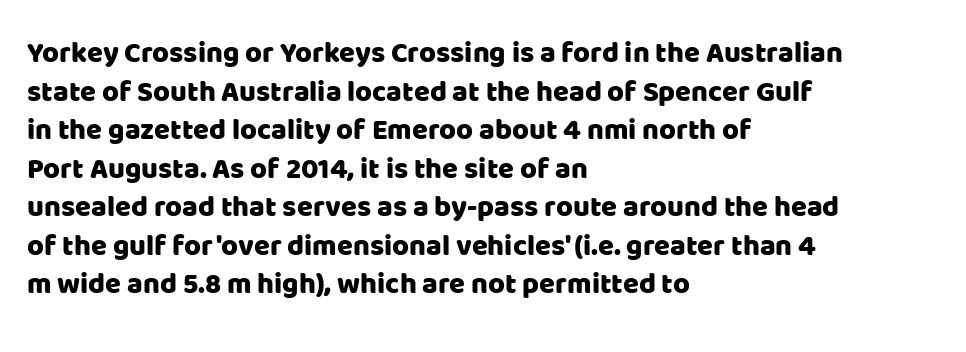
Q: Is the text italic (slanted)? A: No, it is upright.
Q: Is the typeface a serif or a sans-serif typeface? A: Sans-serif.
Q: Is the text underlined? A: No.
Q: How is the paragraph aligned? A: Left-aligned.
Q: Is the spacing between letters normal or unusually wide? A: Normal.
Q: Is the spacing between lines tight, normal or loose? A: Normal.
Q: Width (condensed, normal, or wide)? A: Normal.
Q: Stroke contrast? A: Low.
Q: x-height? A: Large.
Q: Monospaced? A: No.
